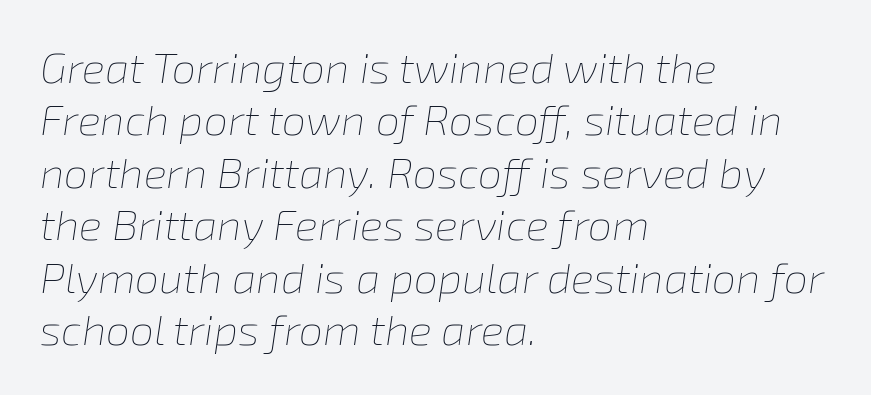
{"italic": "yes", "lean": "right", "slant_degrees": 8, "bold": "no", "weight": "thin", "width": "normal", "stroke_contrast": "low", "x_height": "medium", "monospaced": "no", "underline": "no", "align": "left", "line_spacing_ratio": 1.22, "letter_spacing": "normal", "letter_spacing_em": 0.0, "glyph_px": 43}
